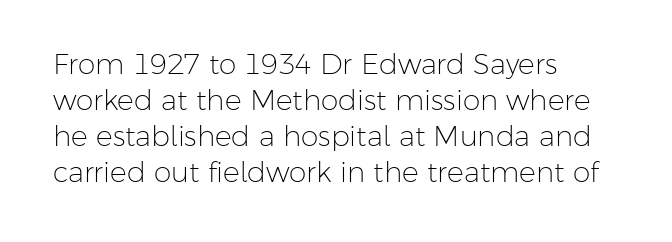
The image shows 28 px light sans-serif type, upright; set left-aligned, normal line spacing (1.29x), normal letter spacing, not underlined; low stroke contrast and a medium x-height.
